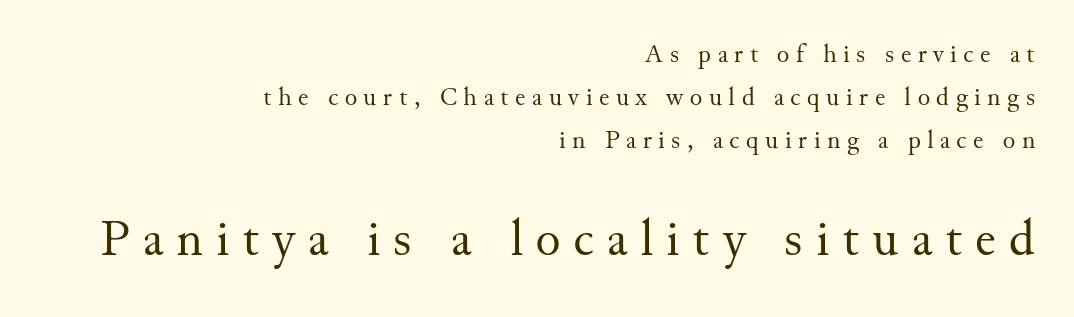
The image shows 52 px regular-weight serif type, upright; set right-aligned, normal line spacing (1.66x), unusually wide letter spacing (+0.25 em), not underlined; the second (bottom) block is 2.0x larger; medium stroke contrast and a small x-height.
